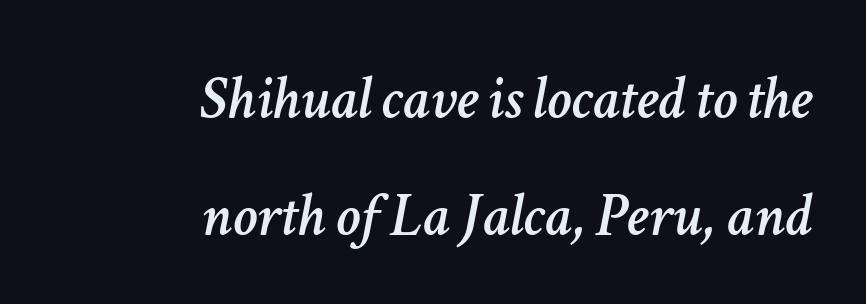
Q: Is the text italic (slanted)? A: Yes, it leans right by about 11 degrees.
Q: Is the text underlined? A: No.
Q: How is the paragraph aligned? A: Right-aligned.
Q: Is the spacing between letters normal or unusually wide? A: Normal.
Q: Width (condensed, normal, or wide)? A: Normal.
Q: Stroke contrast? A: Low.
Q: x-height? A: Medium.
Q: Monospaced? A: No.
